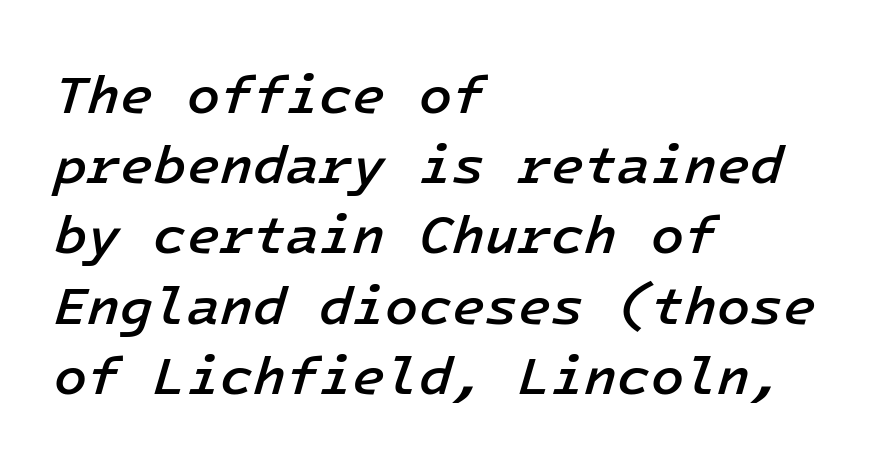
Q: Is the text bold? A: Semi-bold.
Q: Is the text italic (slanted)? A: Yes, it leans right by about 16 degrees.
Q: Is the text underlined? A: No.
Q: How is the paragraph aligned? A: Left-aligned.
Q: Is the spacing between letters normal or unusually wide? A: Normal.
Q: Is the spacing between lines tight, normal or loose? A: Normal.
Q: Width (condensed, normal, or wide)? A: Normal.
Q: Stroke contrast? A: Low.
Q: x-height? A: Medium.
